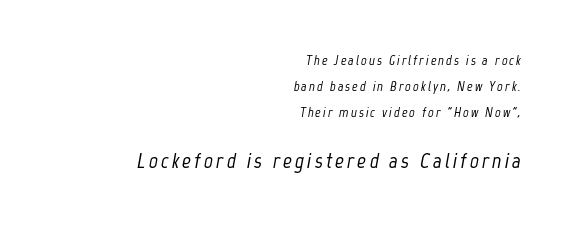
The image shows 22 px text type, italic (leaning right); set right-aligned, line spacing 1.87x, not underlined; the second (bottom) block is 1.57x larger.
